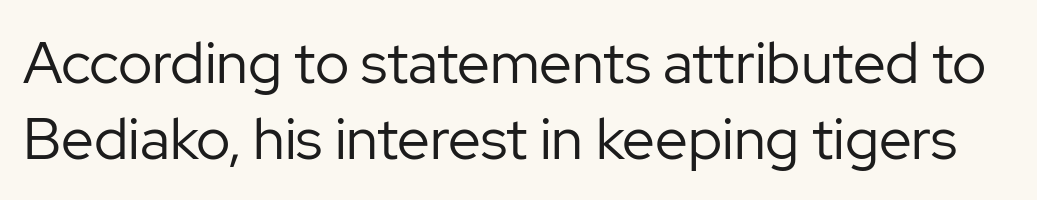
{"serif": "no", "italic": "no", "bold": "no", "weight": "regular", "width": "normal", "stroke_contrast": "low", "x_height": "medium", "monospaced": "no", "underline": "no", "line_spacing": "normal", "line_spacing_ratio": 1.31, "letter_spacing": "normal", "letter_spacing_em": 0.0, "glyph_px": 58}
